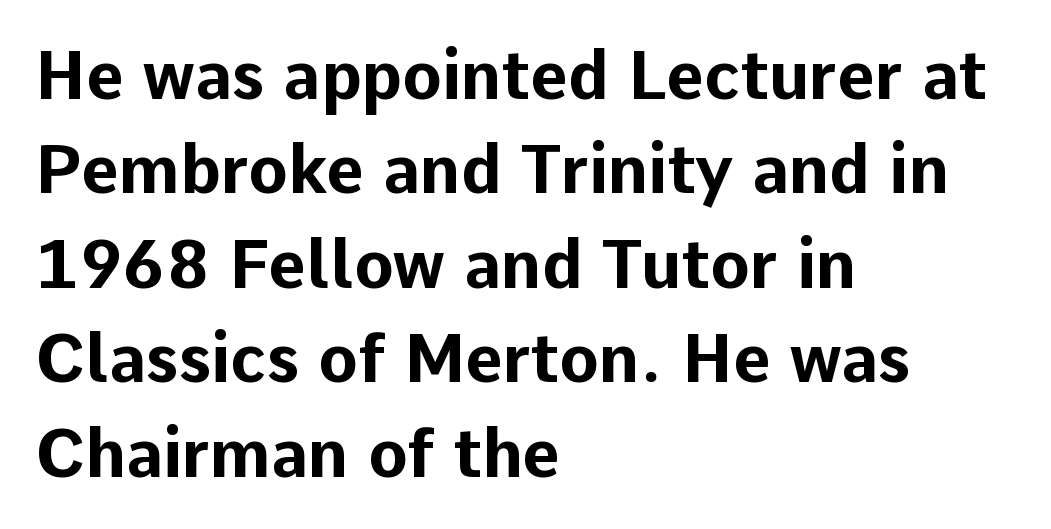
The text was rendered using a sans face with plain stroke endings. Check the space under the baseline: it is left empty. Quick note: interline space is typical. The letterforms sit shoulder to shoulder at normal distance. Italic: no, the glyphs are upright roman. A dark, heavy texture on the line: the type is bold.
